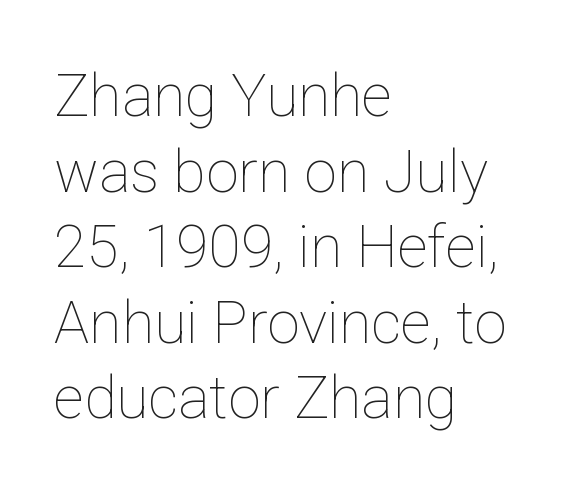
Looks like regular typesetting: each glyph gets only the width it needs. One glance says typical: line gaps are just what's usual. The space beneath each line is pristine and unruled. A quiet, ordinary-to-light weight characterises the typeface. Does extra space separate the letters? No, they use regular spacing. Notice how the passage keeps a crisp vertical edge on the left only.
